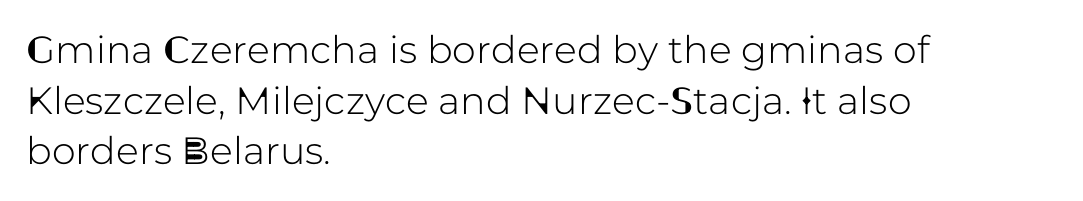
The face used here is proportionally spaced, like ordinary book or web type. Does the copy run flush right? No — it runs flush left. This sample keeps an unexceptional amount of space between lines. The rendering keeps characters at their native spacing. Does the type have serifs? No, each stem ends abruptly. Any mark beneath the type? The region is blank.
